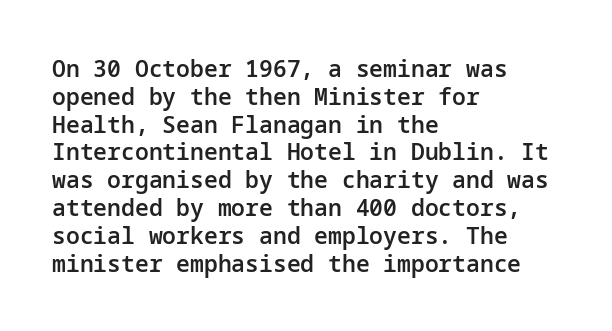
Q: Is the text bold? A: Semi-bold.
Q: Is the text italic (slanted)? A: No, it is upright.
Q: Is the text underlined? A: No.
Q: How is the paragraph aligned? A: Left-aligned.
Q: Is the spacing between letters normal or unusually wide? A: Normal.
